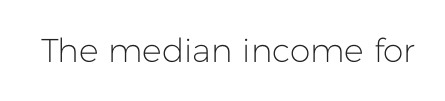
The glyphs in this specimen are sans serif. The cut favours lightness, reaching ordinary text weight at its darkest. Is this a fixed-width face? No — the glyphs have proportional, varying widths. Every stem runs plumb, perpendicular to the baseline. Rule under the text: the space is simply empty.
